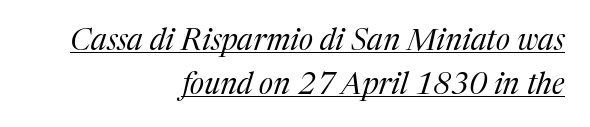
The font's italic variant was chosen for this text. The line-height multiplier appears to be the usual default. Typeset ragged left — the right edge is the straight one. The string is rendered with underlining switched on.
